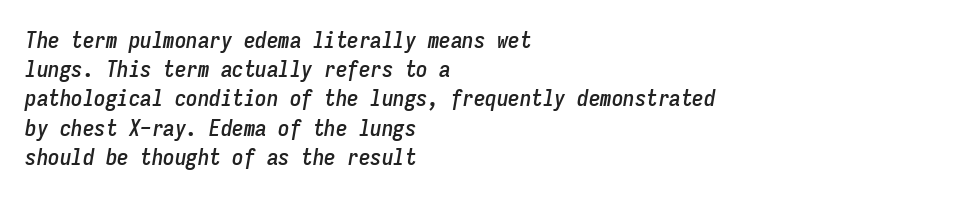
If you drew a ruler down the left edge, every line would touch it. Is the type slanted? Yes — the strokes lean at a clear angle. The tracking reads as untouched default to a designer's eye. Vertical spacing — default.
